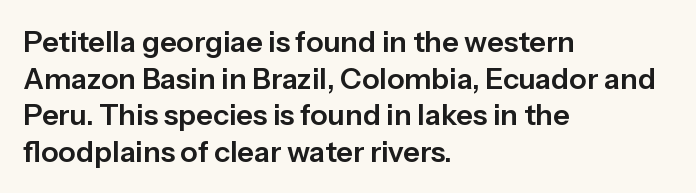
Q: Is the text italic (slanted)? A: No, it is upright.
Q: Is the typeface a serif or a sans-serif typeface? A: Sans-serif.
Q: Is the text underlined? A: No.
Q: How is the paragraph aligned? A: Left-aligned.
Q: Is the spacing between letters normal or unusually wide? A: Normal.
Q: Is the spacing between lines tight, normal or loose? A: Normal.
Q: Width (condensed, normal, or wide)? A: Normal.
Q: Stroke contrast? A: Low.
Q: x-height? A: Medium.
Q: Monospaced? A: No.
